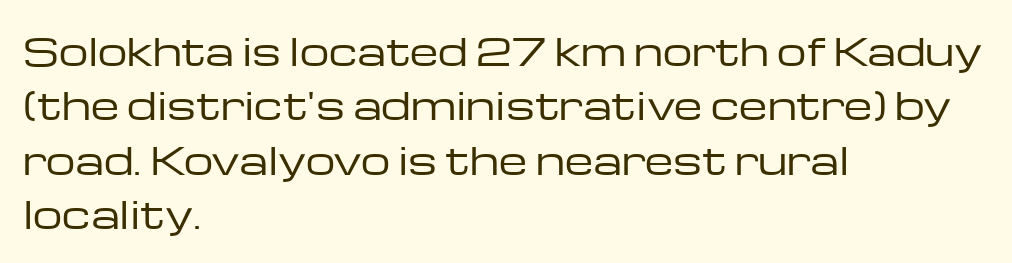
The image shows 37 px regular-weight, wide sans-serif type, upright; set left-aligned, normal line spacing (1.47x), normal letter spacing, not underlined; low stroke contrast and a medium x-height.
